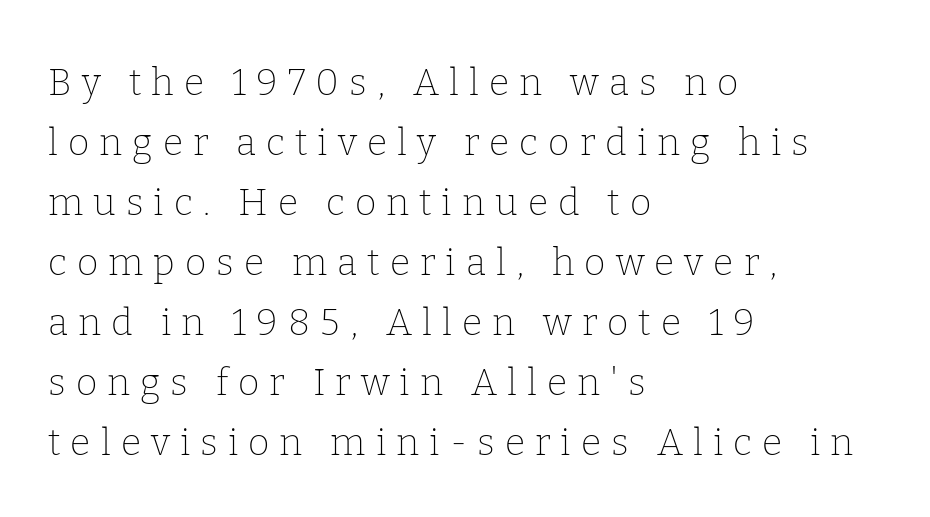
The image shows 37 px thin serif type, upright; set left-aligned, normal line spacing (1.62x), unusually wide letter spacing (+0.27 em), not underlined; low stroke contrast and a medium x-height.
